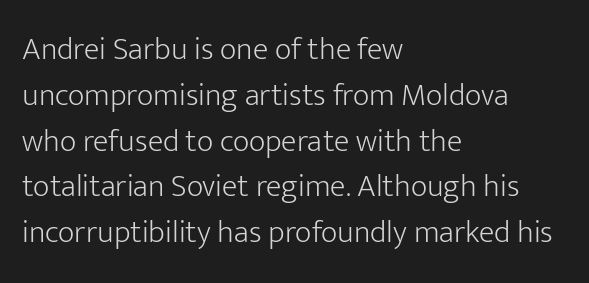
The image shows 32 px light sans-serif type, upright; set left-aligned, normal line spacing (1.43x), normal letter spacing, not underlined; low stroke contrast and a medium x-height.
